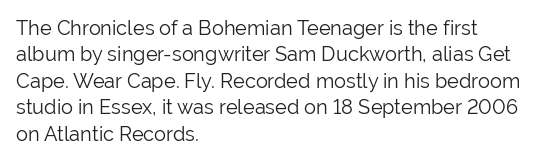
Characters remain perfectly vertical along every line. Rows of type keep a routine distance in the vertical direction. The face looks like a standard text weight, possibly lighter. Letter spacing: default. Each row of text sits above clean, open space.
